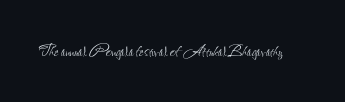
The passage shown is not underscored anywhere. Stems here are at most as thick as an everyday book face. Observe the ordinary spacing: letters are neighbours, not strangers.
